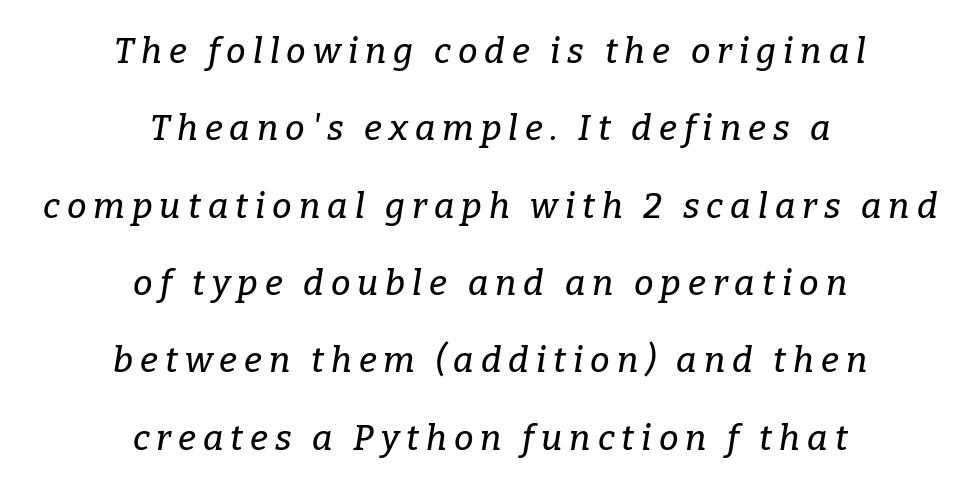
Q: Is the text italic (slanted)? A: Yes, it leans right by about 9 degrees.
Q: Is the typeface a serif or a sans-serif typeface? A: Serif.
Q: Is the text underlined? A: No.
Q: How is the paragraph aligned? A: Centered.
Q: Is the spacing between letters normal or unusually wide? A: Unusually wide.
Q: Is the spacing between lines tight, normal or loose? A: Loose.
Q: Width (condensed, normal, or wide)? A: Normal.
Q: Stroke contrast? A: Low.
Q: x-height? A: Medium.
Q: Monospaced? A: No.
